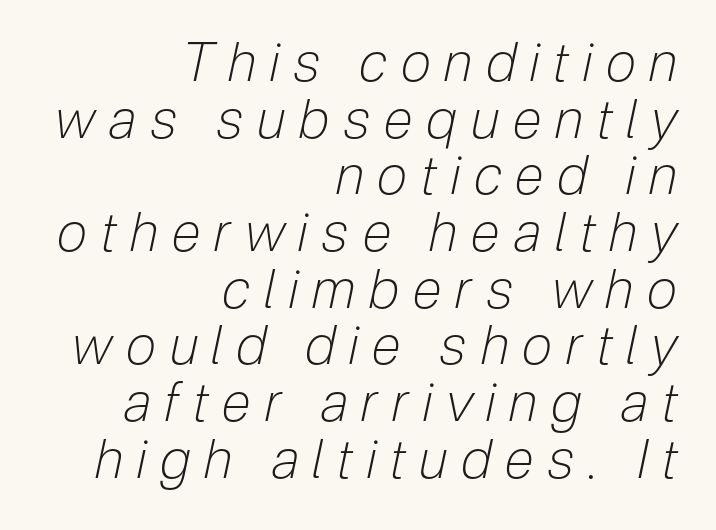
Reading down the column, the eye jumps only a short way to each next line. The paragraph shown leans on its right margin. The passage shown leans; its letterforms are oblique. The string is rendered with underlining switched off.
